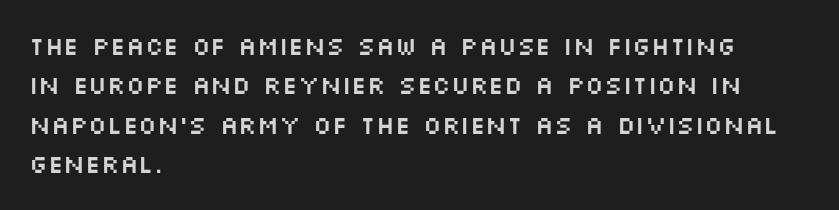
Q: Is the text italic (slanted)? A: No, it is upright.
Q: Is the text underlined? A: No.
Q: How is the paragraph aligned? A: Left-aligned.
Q: Is the spacing between letters normal or unusually wide? A: Normal.
Q: Is the spacing between lines tight, normal or loose? A: Normal.
